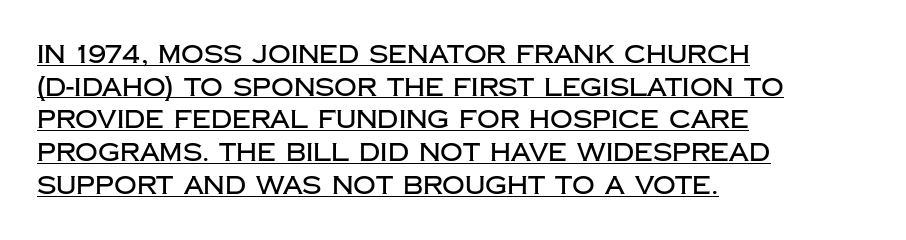
{"italic": "no", "underline": "yes", "align": "left", "line_spacing": "normal", "line_spacing_ratio": 1.31, "letter_spacing": "normal", "letter_spacing_em": 0.0, "glyph_px": 25}
